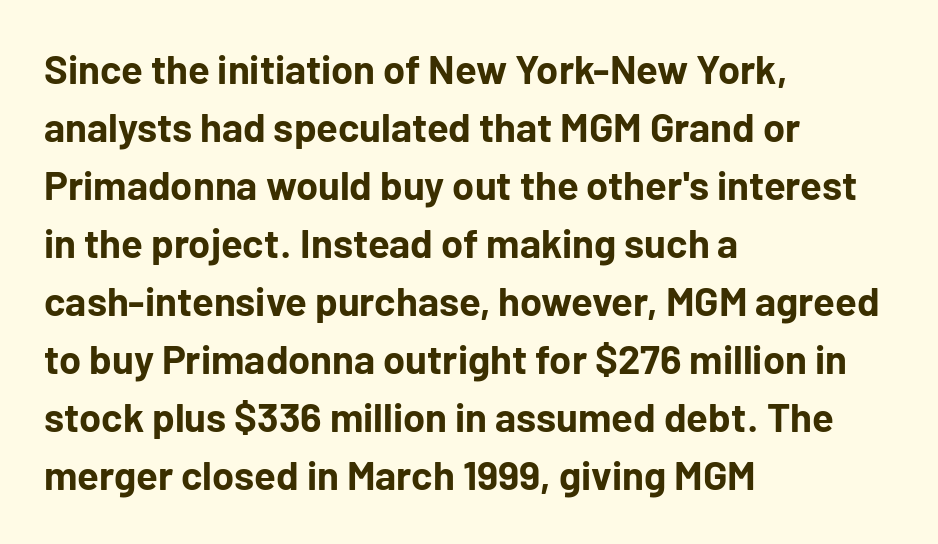
Q: Is the text bold? A: Yes.
Q: Is the text italic (slanted)? A: No, it is upright.
Q: Is the typeface a serif or a sans-serif typeface? A: Sans-serif.
Q: Is the text underlined? A: No.
Q: How is the paragraph aligned? A: Left-aligned.
Q: Is the spacing between letters normal or unusually wide? A: Normal.
Q: Is the spacing between lines tight, normal or loose? A: Normal.
Q: Width (condensed, normal, or wide)? A: Normal.
Q: Stroke contrast? A: Low.
Q: x-height? A: Medium.
Q: Monospaced? A: No.
